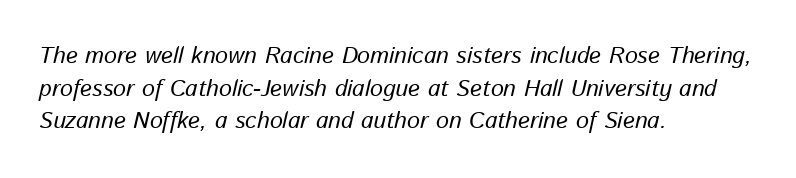
{"italic": "yes", "lean": "right", "slant_degrees": 13, "underline": "no", "align": "left", "line_spacing": "normal", "line_spacing_ratio": 1.42, "letter_spacing": "normal", "letter_spacing_em": 0.0, "glyph_px": 23}
